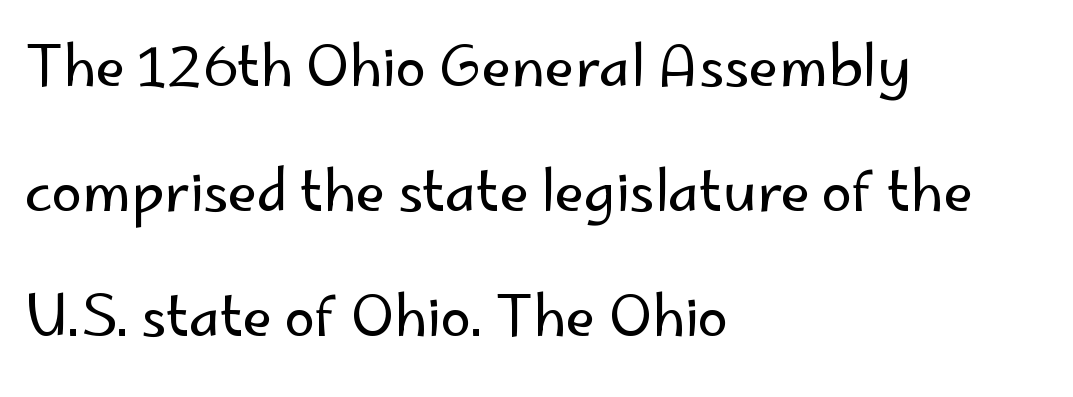
The image shows 55 px regular-weight sans-serif type, upright; set left-aligned, loose line spacing (2.27x), normal letter spacing, not underlined; low stroke contrast and a small x-height.
